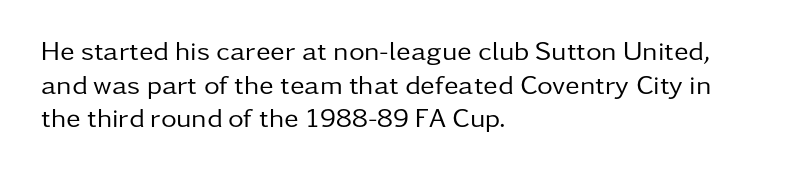
{"italic": "no", "bold": "no", "underline": "no", "align": "left", "line_spacing": "normal", "line_spacing_ratio": 1.25, "letter_spacing": "normal", "letter_spacing_em": 0.0, "glyph_px": 27}
